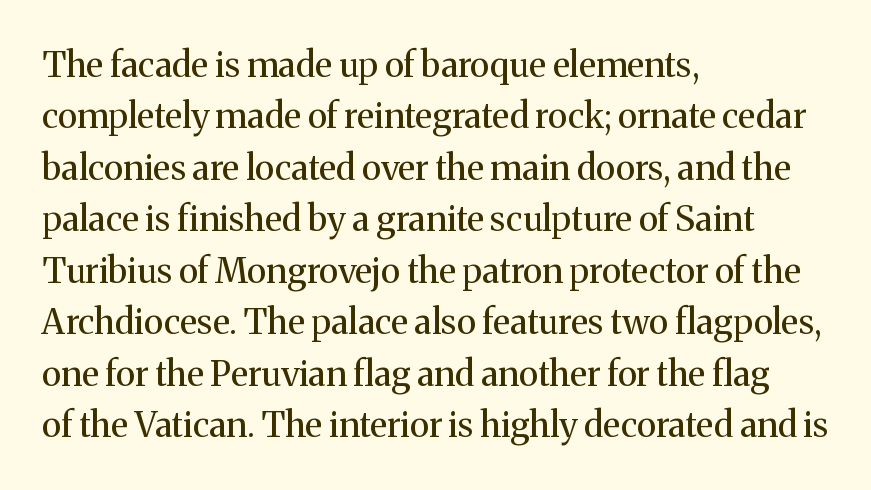
This is not heavy type; no bold has been used. You could not count columns in this text — the font is proportionally spaced. Type style note: has serifs. A typesetter would mark this as roman, not italic. The strip under each line holds only bare page.
